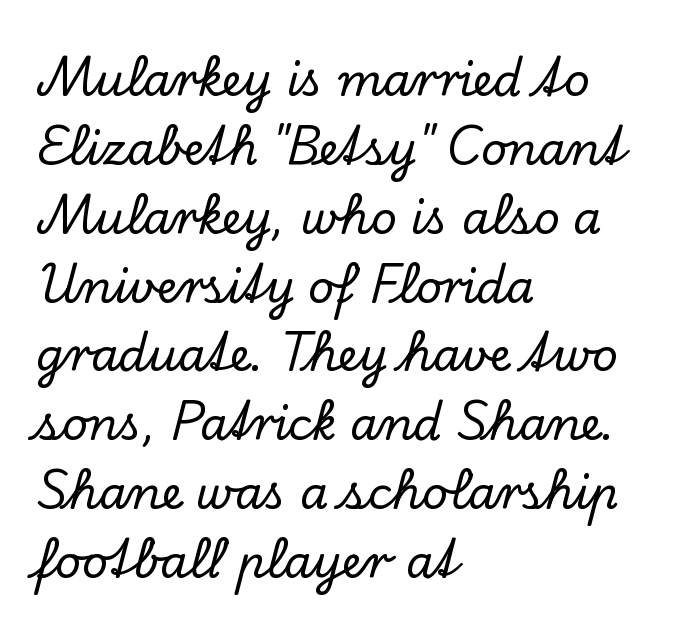
A typesetter would label this face a serif. Type without underlining. A typesetter would call this proportional, since set widths differ per character. Horizontally, the lines are justified to the leading edge only.
